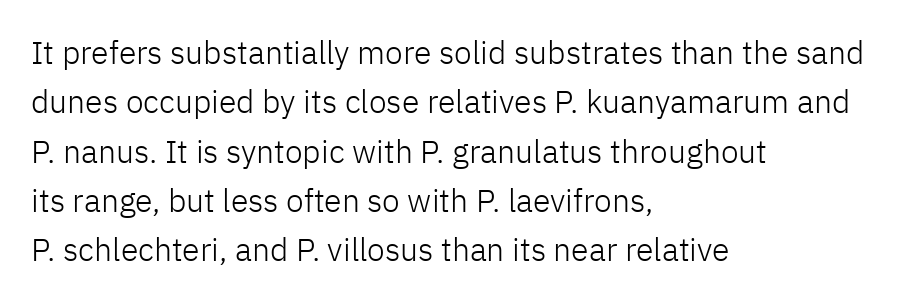
The image shows 32 px light sans-serif type, upright; set left-aligned, normal line spacing (1.54x), normal letter spacing, not underlined; low stroke contrast and a medium x-height.
